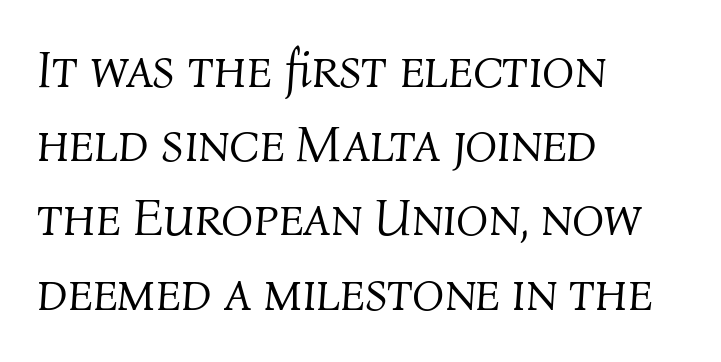
Q: Is the text bold? A: No.
Q: Is the text italic (slanted)? A: Yes, it leans right by about 4 degrees.
Q: Is the text underlined? A: No.
Q: How is the paragraph aligned? A: Left-aligned.
Q: Is the spacing between letters normal or unusually wide? A: Normal.
Q: Is the spacing between lines tight, normal or loose? A: Normal.
Q: Width (condensed, normal, or wide)? A: Normal.
Q: Stroke contrast? A: Medium.
Q: x-height? A: Medium.
Q: Monospaced? A: No.
